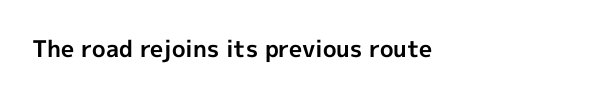
Notice how thick the strokes are: this is what a full bold looks like. In terms of letterspacing, this is plain default setting. The specimen omits any rule beneath the text block's lines. The lettering stays uniformly vertical, giving the passage a roman look.
